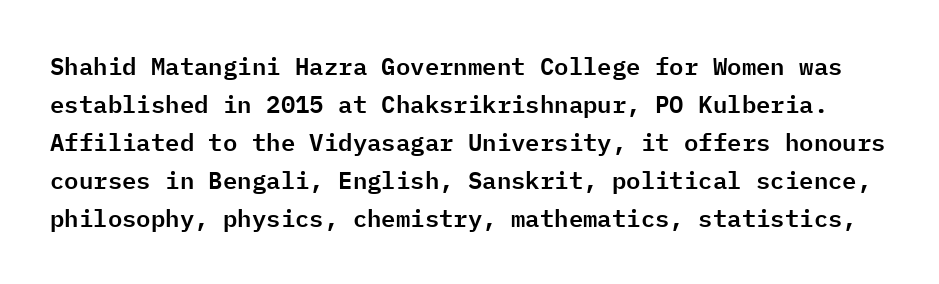
The image shows 24 px text type, upright; set normal line spacing (1.58x), normal letter spacing, not underlined.
